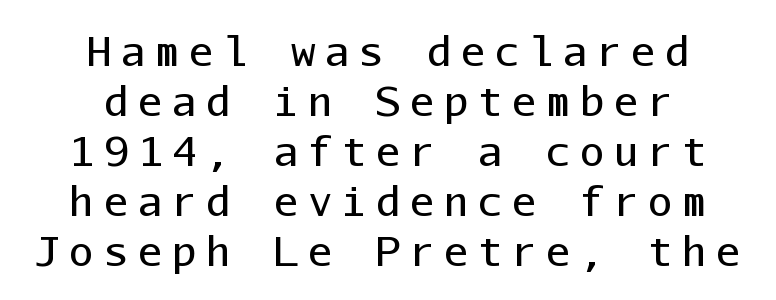
{"serif": "no", "italic": "no", "bold": "no", "weight": "regular", "width": "normal", "stroke_contrast": "low", "x_height": "medium", "monospaced": "yes", "underline": "no", "align": "center", "line_spacing_ratio": 1.22, "letter_spacing": "wide", "letter_spacing_em": 0.23, "glyph_px": 41}
